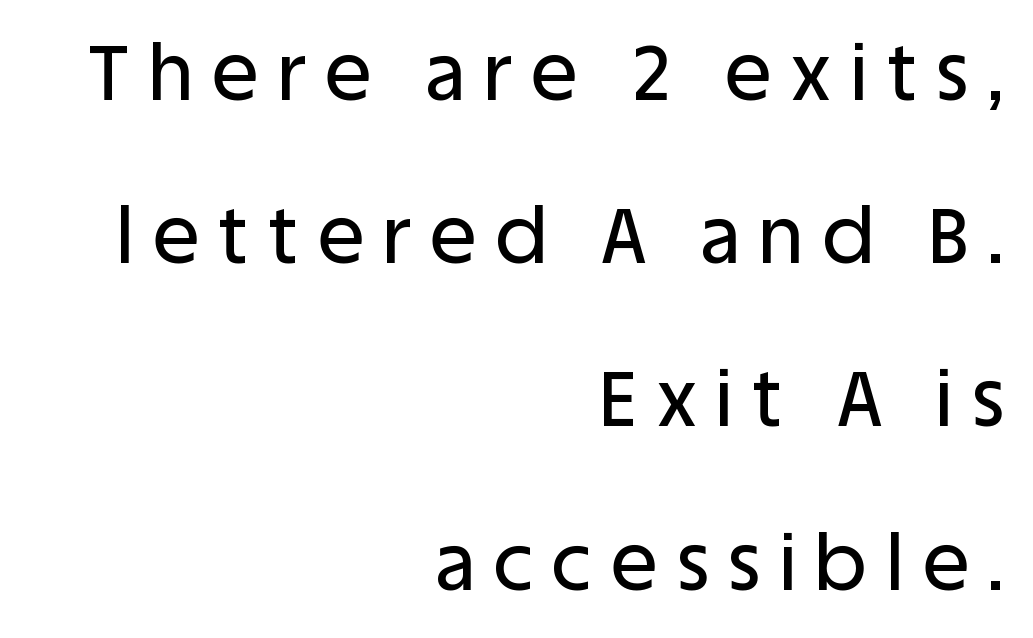
The image shows 77 px sans-serif type, upright; set right-aligned, loose line spacing (2.12x), unusually wide letter spacing (+0.25 em), not underlined; low stroke contrast and a large x-height.
